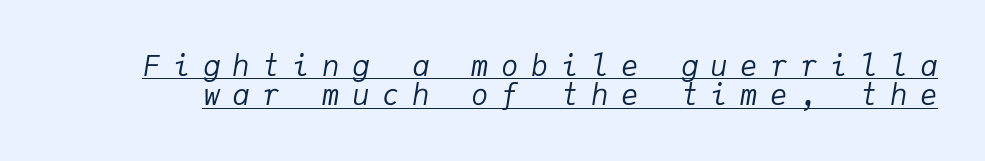
The typesetter has applied underlining to the passage shown. You could only call the tracking loose — the letters float apart. Posture: slanted. Each letter, wide or thin by design, is forced into the same width here. The rendering uses a small line-height, squeezing the rows. Weight class: somewhere from thin through regular.
